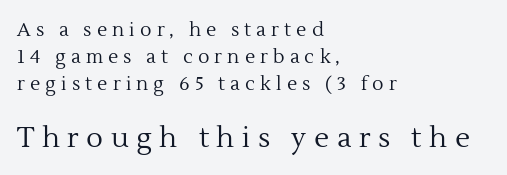
Q: Is the text bold? A: No.
Q: Is the text italic (slanted)? A: No, it is upright.
Q: Is the typeface a serif or a sans-serif typeface? A: Serif.
Q: Is the text underlined? A: No.
Q: How is the paragraph aligned? A: Left-aligned.
Q: Is the spacing between letters normal or unusually wide? A: Unusually wide.
Q: Is the spacing between lines tight, normal or loose? A: Normal.
Q: Which block of text is set in a larger size, the first (top) or the second (bottom)? A: The second (bottom) one.
Q: Width (condensed, normal, or wide)? A: Normal.
Q: x-height? A: Medium.
Q: Monospaced? A: No.
